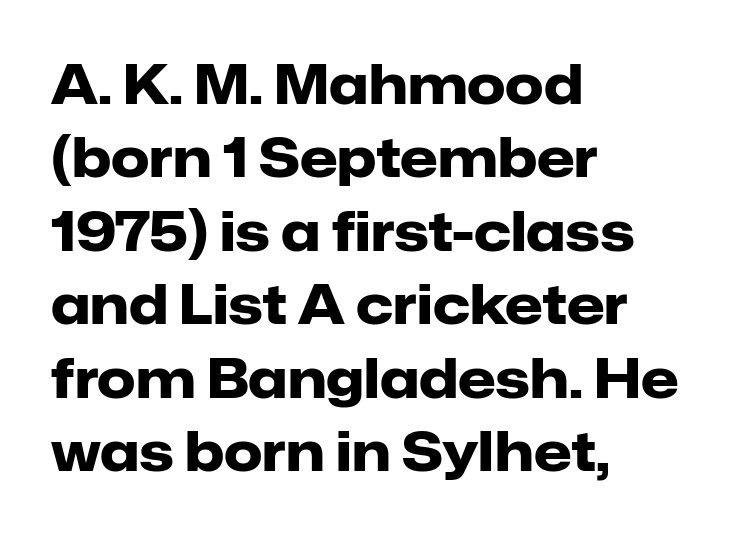
{"serif": "no", "italic": "no", "bold": "yes", "weight": "heavy", "width": "normal", "stroke_contrast": "low", "x_height": "medium", "monospaced": "no", "underline": "no", "align": "left", "line_spacing": "normal", "line_spacing_ratio": 1.36, "letter_spacing": "normal", "letter_spacing_em": 0.0, "glyph_px": 54}
